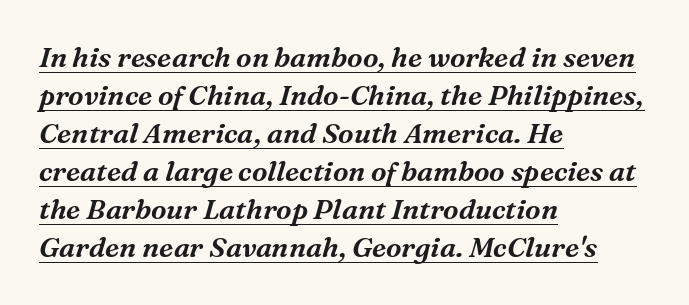
The image shows 28 px serif type, italic (leaning right); set left-aligned, normal line spacing (1.36x), normal letter spacing, underlined; medium stroke contrast and a medium x-height.
